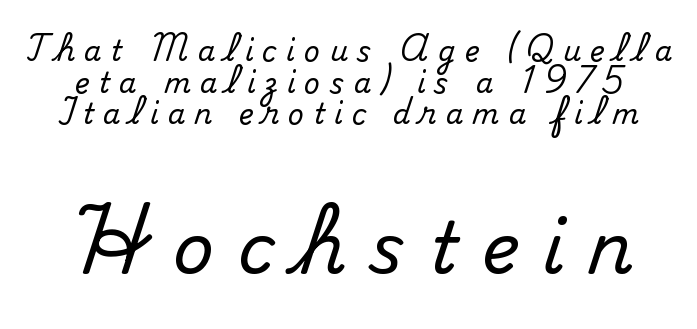
The image shows 71 px serif type; set tight line spacing (1.13x), unusually wide letter spacing (+0.33 em), not underlined; the second (bottom) block is 2.54x larger; medium stroke contrast and a small x-height.
